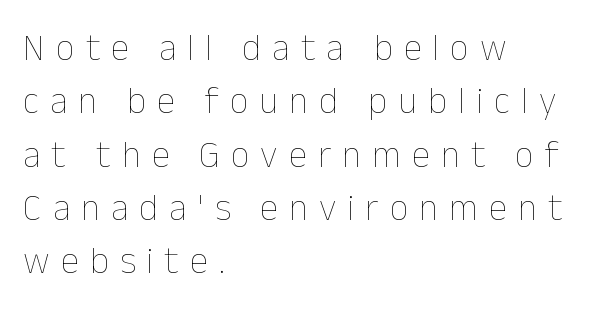
The image shows 37 px thin type, upright; set left-aligned, normal line spacing (1.44x), unusually wide letter spacing (+0.3 em), not underlined; low stroke contrast and a medium x-height.
